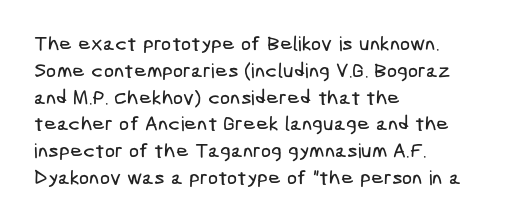
Summary of vertical rhythm: regular, with standard interline spacing. Descender tails drop into unmarked territory. The horizontal fit of the characters is conventional and even. Leftover space on each line is placed entirely after the last word.
